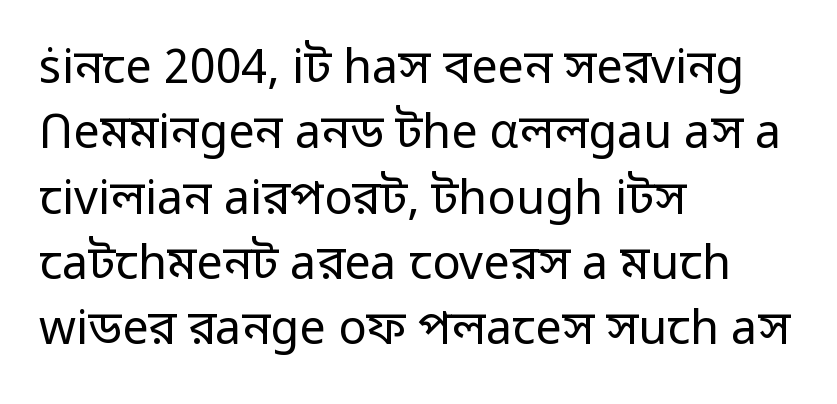
Q: Is the text bold? A: No.
Q: Is the text italic (slanted)? A: No, it is upright.
Q: Is the typeface a serif or a sans-serif typeface? A: Sans-serif.
Q: Is the text underlined? A: No.
Q: How is the paragraph aligned? A: Left-aligned.
Q: Is the spacing between letters normal or unusually wide? A: Normal.
Q: Is the spacing between lines tight, normal or loose? A: Normal.
Q: Width (condensed, normal, or wide)? A: Normal.
Q: Stroke contrast? A: Low.
Q: x-height? A: Medium.
Q: Monospaced? A: No.
